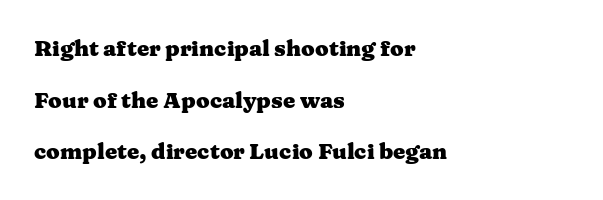
The image shows 22 px bold type, upright; set left-aligned, loose line spacing (2.35x), normal letter spacing, not underlined.
